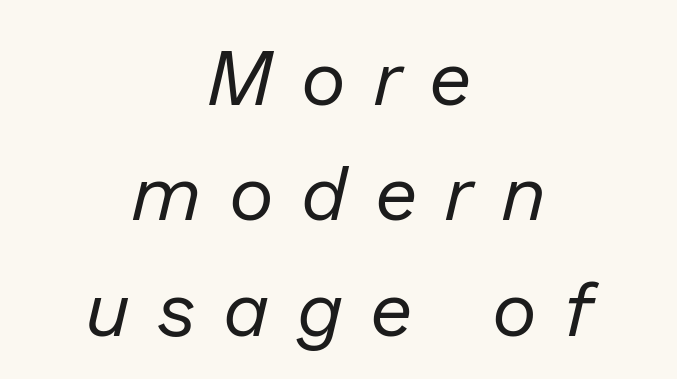
{"italic": "yes", "lean": "right", "slant_degrees": 13, "bold": "no", "weight": "regular", "width": "normal", "stroke_contrast": "low", "x_height": "medium", "monospaced": "no", "underline": "no", "align": "center", "line_spacing": "normal", "line_spacing_ratio": 1.5, "letter_spacing": "wide", "letter_spacing_em": 0.38, "glyph_px": 77}
